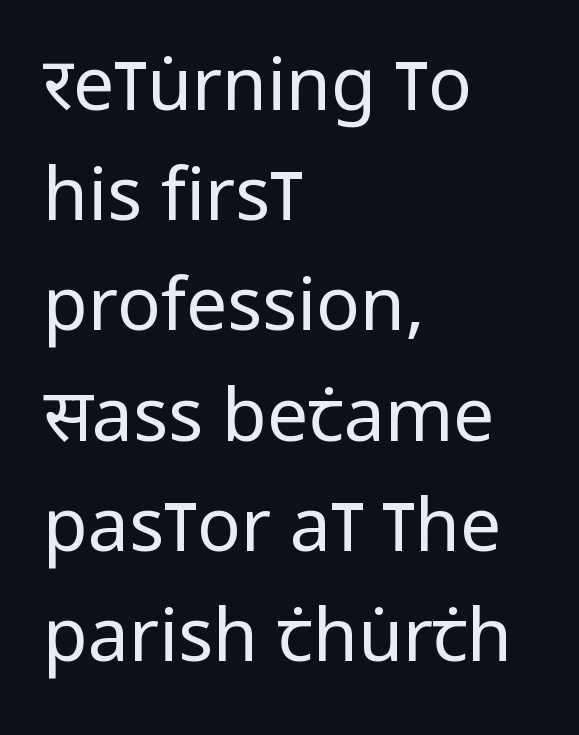
Q: Is the text bold? A: No.
Q: Is the text italic (slanted)? A: No, it is upright.
Q: Is the typeface a serif or a sans-serif typeface? A: Sans-serif.
Q: Is the text underlined? A: No.
Q: How is the paragraph aligned? A: Left-aligned.
Q: Is the spacing between letters normal or unusually wide? A: Normal.
Q: Is the spacing between lines tight, normal or loose? A: Normal.
Q: Width (condensed, normal, or wide)? A: Condensed.
Q: Stroke contrast? A: Low.
Q: x-height? A: Large.
Q: Monospaced? A: No.
